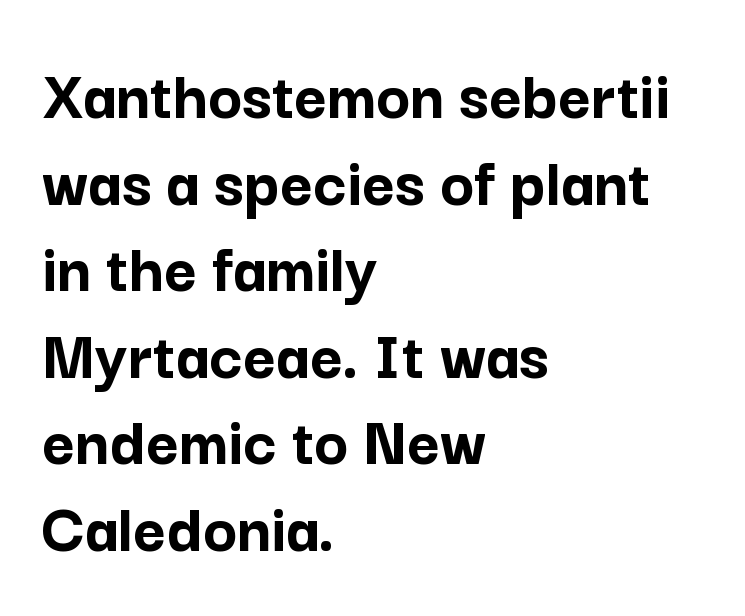
Q: Is the text bold? A: Yes.
Q: Is the text italic (slanted)? A: No, it is upright.
Q: Is the typeface a serif or a sans-serif typeface? A: Sans-serif.
Q: Is the text underlined? A: No.
Q: How is the paragraph aligned? A: Left-aligned.
Q: Is the spacing between letters normal or unusually wide? A: Normal.
Q: Width (condensed, normal, or wide)? A: Normal.
Q: Stroke contrast? A: Low.
Q: x-height? A: Medium.
Q: Monospaced? A: No.
